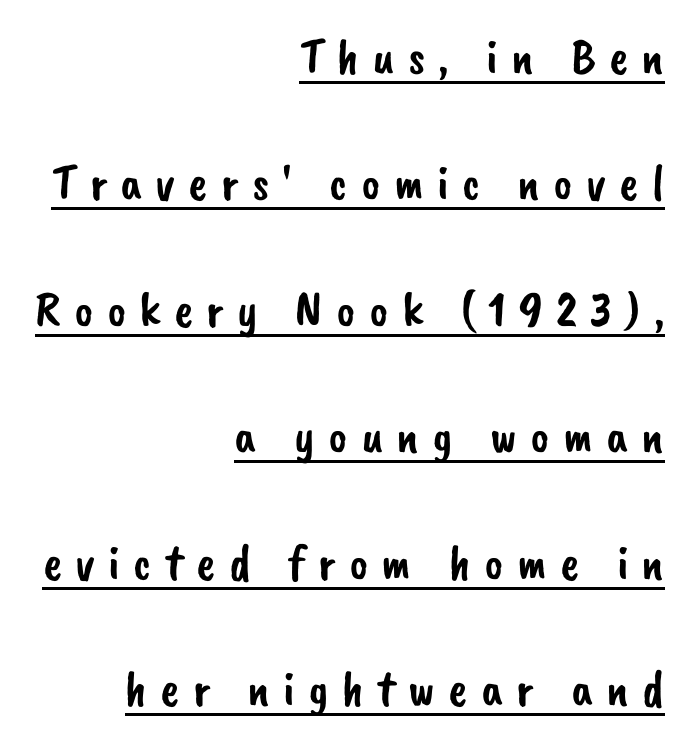
The lines are quadded right. The type is letterspaced generously, with wide tracking. The designer dialed line spacing up above the default. Each letter keeps its own natural width here, so spacing adapts to shape.
